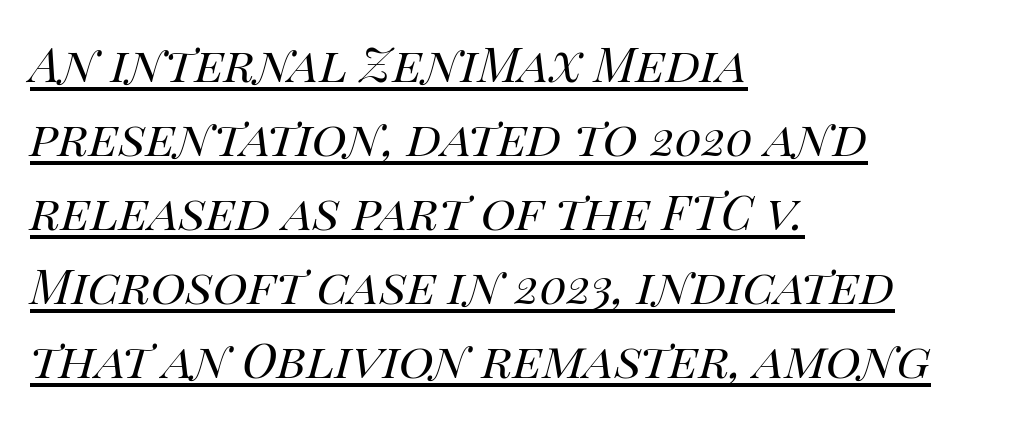
Q: Is the text bold? A: No.
Q: Is the text italic (slanted)? A: Yes, it leans right by about 14 degrees.
Q: Is the text underlined? A: Yes.
Q: How is the paragraph aligned? A: Left-aligned.
Q: Is the spacing between letters normal or unusually wide? A: Normal.
Q: Is the spacing between lines tight, normal or loose? A: Normal.
Q: Width (condensed, normal, or wide)? A: Normal.
Q: Stroke contrast? A: High.
Q: x-height? A: Large.
Q: Monospaced? A: No.
